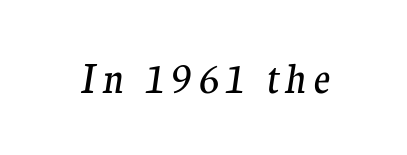
Looks like regular typesetting: each glyph gets only the width it needs. These lines are composed in type with serifs. Unmarked baselines from the first word to the last. No heavy texture on the line: the type isn't bold. There's an unmistakable incline to the writing here.
